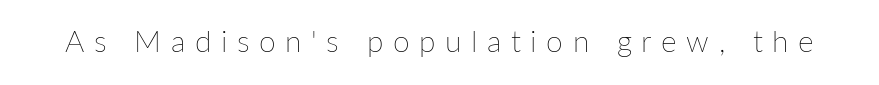
Each word looks stretched out because of the extra space between its letters. Do the characters align in a grid? No, the font is proportional. A typesetter would mark this as roman, not italic. Is the stroke heavy? The answer is a plain regular-or-lighter.
